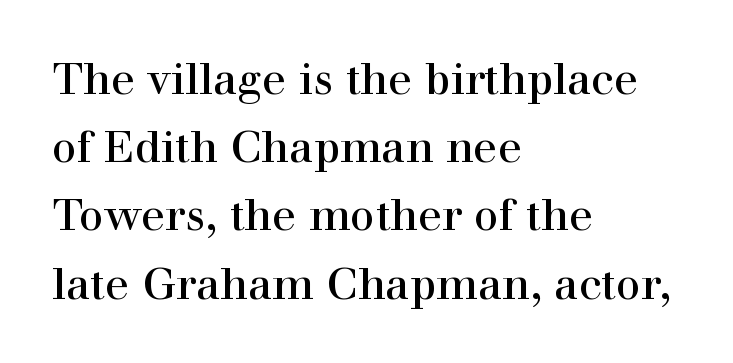
A roman cut, with each character standing at attention. The characters display serif detailing at their extremities. Clear beneath every line of the passage. Here the designer chose a conventional face with non-uniform glyph widths.
